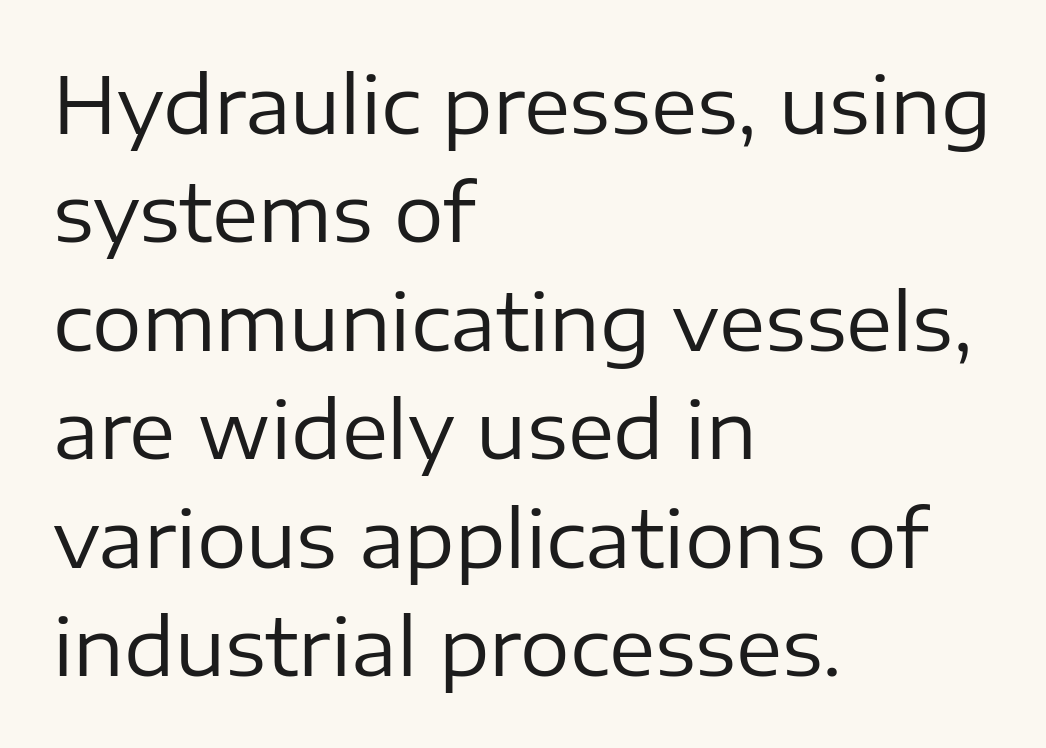
Q: Is the text bold? A: No.
Q: Is the text italic (slanted)? A: No, it is upright.
Q: Is the typeface a serif or a sans-serif typeface? A: Sans-serif.
Q: Is the text underlined? A: No.
Q: How is the paragraph aligned? A: Left-aligned.
Q: Is the spacing between letters normal or unusually wide? A: Normal.
Q: Is the spacing between lines tight, normal or loose? A: Normal.
Q: Width (condensed, normal, or wide)? A: Normal.
Q: Stroke contrast? A: Low.
Q: x-height? A: Medium.
Q: Monospaced? A: No.
